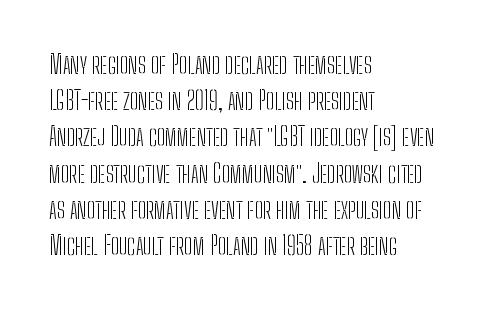
{"italic": "no", "bold": "no", "underline": "no", "align": "left", "line_spacing": "normal", "line_spacing_ratio": 1.45, "letter_spacing": "normal", "letter_spacing_em": 0.0, "glyph_px": 25}
